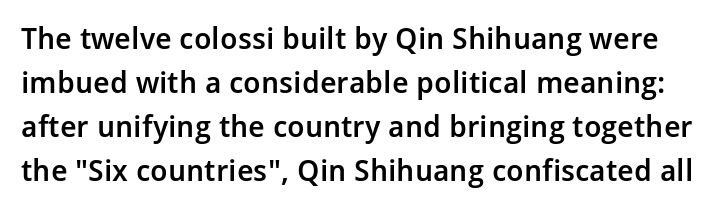
{"serif": "no", "italic": "no", "bold": "semi", "weight": "semibold", "width": "normal", "stroke_contrast": "low", "x_height": "medium", "monospaced": "no", "underline": "no", "line_spacing": "normal", "line_spacing_ratio": 1.47, "letter_spacing": "normal", "letter_spacing_em": 0.0, "glyph_px": 30}
